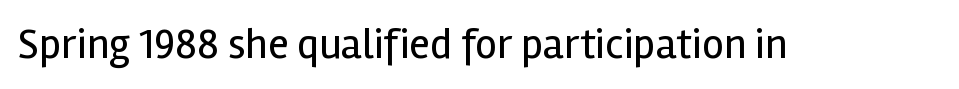
Here the glyphs are tracked normally, forming tight word shapes. This sample uses an upright cut, with every glyph sitting square on the baseline. A quiet, ordinary-to-light weight characterises the typeface. Nobody drew a line under any word here.
